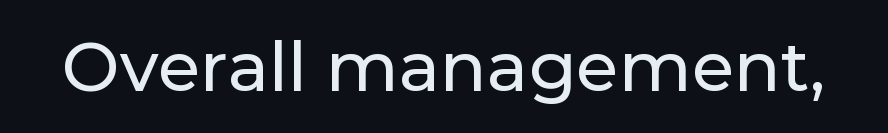
{"serif": "no", "italic": "no", "width": "normal", "stroke_contrast": "low", "x_height": "medium", "monospaced": "no", "underline": "no", "letter_spacing": "normal", "letter_spacing_em": 0.0, "glyph_px": 69}
